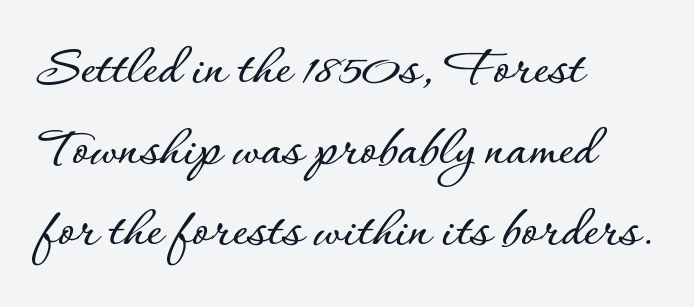
{"width": "normal", "stroke_contrast": "low", "x_height": "small", "monospaced": "no", "underline": "no", "align": "left", "line_spacing": "normal", "line_spacing_ratio": 1.37, "letter_spacing": "normal", "letter_spacing_em": 0.0, "glyph_px": 59}
